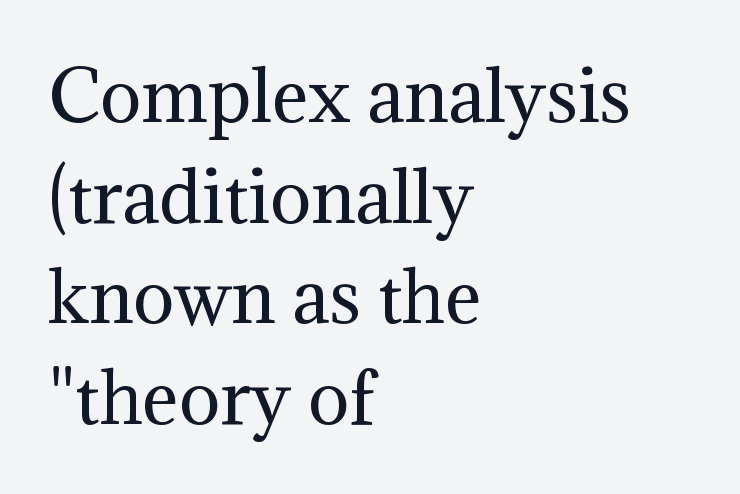
Q: Is the text bold? A: No.
Q: Is the text italic (slanted)? A: No, it is upright.
Q: Is the typeface a serif or a sans-serif typeface? A: Serif.
Q: Is the text underlined? A: No.
Q: How is the paragraph aligned? A: Left-aligned.
Q: Is the spacing between letters normal or unusually wide? A: Normal.
Q: Is the spacing between lines tight, normal or loose? A: Normal.
Q: Width (condensed, normal, or wide)? A: Normal.
Q: Stroke contrast? A: Medium.
Q: x-height? A: Medium.
Q: Monospaced? A: No.
